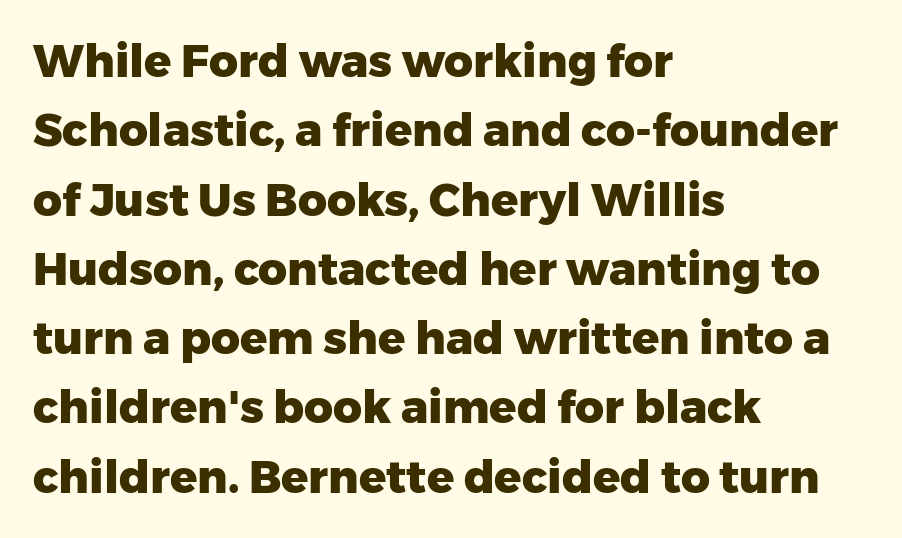
Q: Is the text bold? A: Yes.
Q: Is the text italic (slanted)? A: No, it is upright.
Q: Is the typeface a serif or a sans-serif typeface? A: Sans-serif.
Q: Is the text underlined? A: No.
Q: How is the paragraph aligned? A: Left-aligned.
Q: Is the spacing between letters normal or unusually wide? A: Normal.
Q: Is the spacing between lines tight, normal or loose? A: Normal.
Q: Width (condensed, normal, or wide)? A: Normal.
Q: Stroke contrast? A: Low.
Q: x-height? A: Medium.
Q: Monospaced? A: No.
